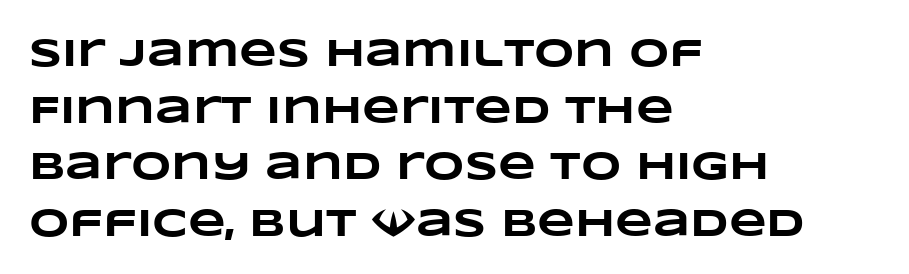
Character widths vary here, with narrow letters taking less room than wide ones. The zone under the glyphs is completely vacant. Every row of glyphs begins at an identical x-position on the left. Does the weight exceed regular? Yes, all the way to bold. What stands out about the letter spacing? Nothing — it is the standard amount.
